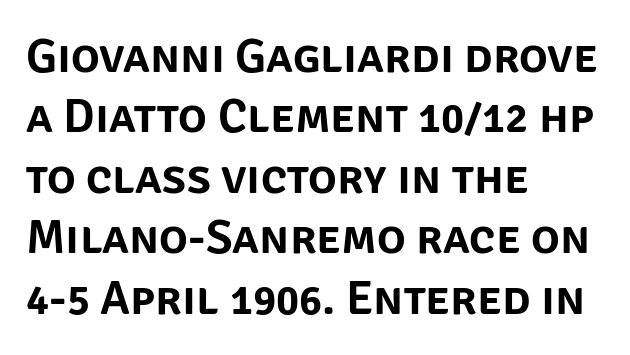
The lines sit at an ordinary, default distance from one another. Character widths vary here, with narrow letters taking less room than wide ones. The face used here is rendered with its standard letterfit. The type sits square on the baseline with zero lean. Visually the block forms a straight wall on the left and a jagged coastline on the right. Glance below the letters and you will spot only blank space.
